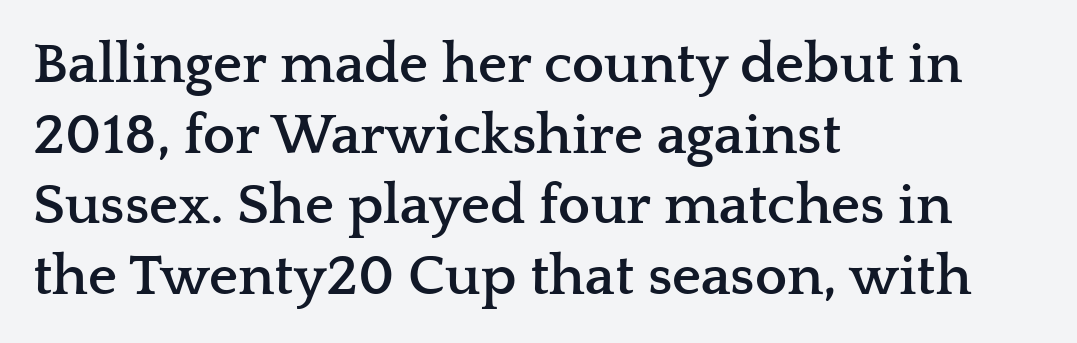
{"serif": "yes", "italic": "no", "bold": "yes", "weight": "semibold", "width": "wide", "stroke_contrast": "low", "x_height": "medium", "monospaced": "no", "underline": "no", "align": "left", "line_spacing_ratio": 1.24, "letter_spacing": "normal", "letter_spacing_em": 0.0, "glyph_px": 57}
